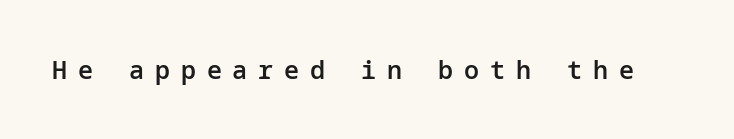
{"italic": "no", "bold": "semi", "underline": "no", "letter_spacing": "wide", "letter_spacing_em": 0.43, "glyph_px": 25}
